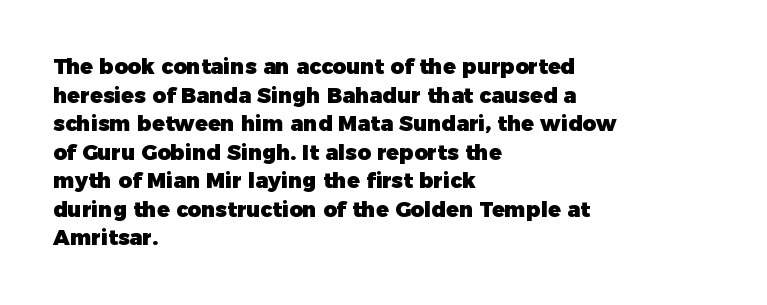
{"italic": "no", "bold": "yes", "underline": "no", "align": "left", "line_spacing": "normal", "line_spacing_ratio": 1.36, "letter_spacing": "normal", "letter_spacing_em": 0.0, "glyph_px": 21}
